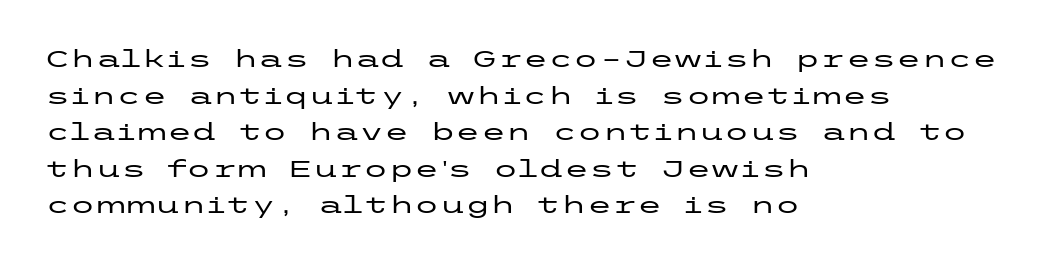
Rendered with straight, roman letterforms. Notice how the passage keeps a crisp vertical edge on the left only. A typesetter would call this leading conventional body-copy spacing. Is the letter spacing exaggerated? No — it looks like the ordinary default.
